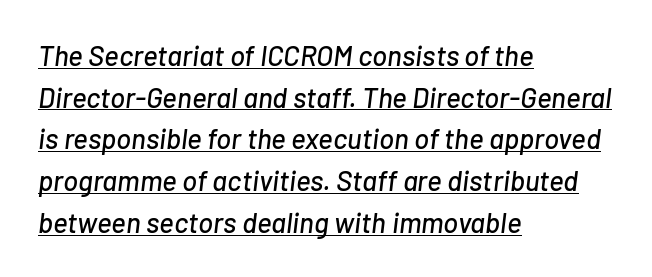
{"italic": "yes", "lean": "right", "slant_degrees": 7, "width": "normal", "stroke_contrast": "low", "x_height": "medium", "monospaced": "no", "underline": "yes", "align": "left", "line_spacing": "normal", "line_spacing_ratio": 1.49, "letter_spacing": "normal", "letter_spacing_em": 0.0, "glyph_px": 28}
